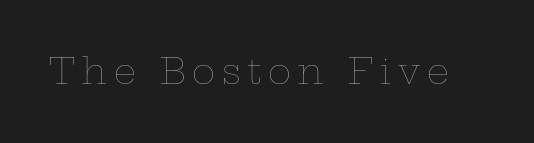
Q: Is the text bold? A: No.
Q: Is the text italic (slanted)? A: No, it is upright.
Q: Is the text underlined? A: No.
Q: Width (condensed, normal, or wide)? A: Wide.
Q: Stroke contrast? A: Low.
Q: x-height? A: Medium.
Q: Monospaced? A: No.
